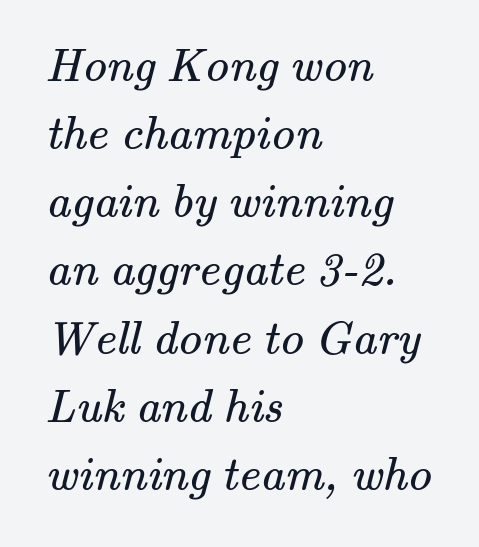
The image shows 48 px regular-weight serif type; set left-aligned, normal line spacing (1.42x), normal letter spacing, not underlined; medium stroke contrast and a small x-height.
